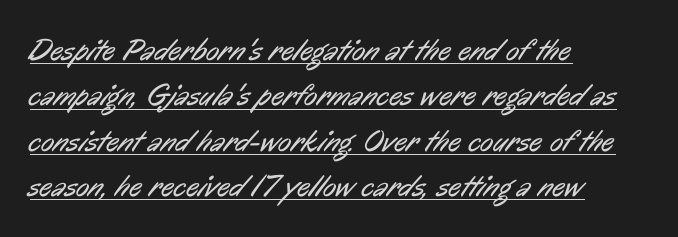
{"serif": "no", "bold": "no", "weight": "regular", "width": "condensed", "stroke_contrast": "low", "x_height": "medium", "monospaced": "no", "underline": "yes", "align": "left", "line_spacing": "normal", "line_spacing_ratio": 1.46, "letter_spacing": "normal", "letter_spacing_em": 0.0, "glyph_px": 31}
